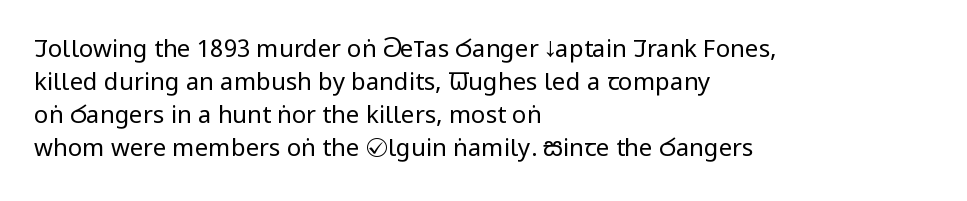
{"italic": "no", "bold": "no", "underline": "no", "align": "left", "line_spacing": "normal", "line_spacing_ratio": 1.38, "letter_spacing": "normal", "letter_spacing_em": 0.0, "glyph_px": 24}
